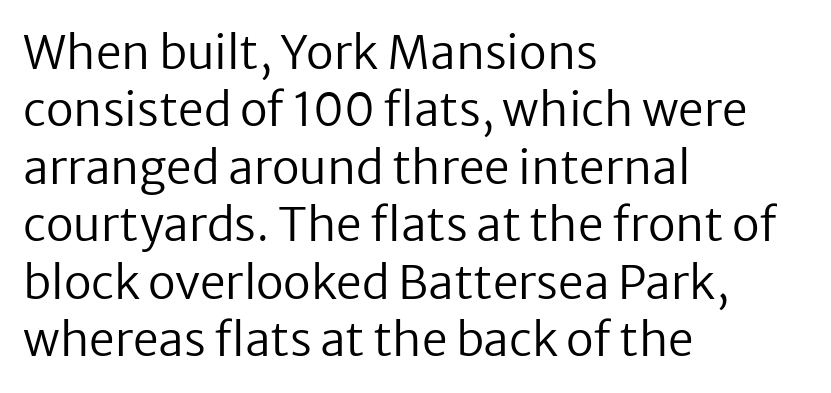
Q: Is the text bold? A: No.
Q: Is the text italic (slanted)? A: No, it is upright.
Q: Is the typeface a serif or a sans-serif typeface? A: Sans-serif.
Q: Is the text underlined? A: No.
Q: How is the paragraph aligned? A: Left-aligned.
Q: Is the spacing between letters normal or unusually wide? A: Normal.
Q: Is the spacing between lines tight, normal or loose? A: Normal.
Q: Width (condensed, normal, or wide)? A: Normal.
Q: Stroke contrast? A: Low.
Q: x-height? A: Medium.
Q: Monospaced? A: No.
